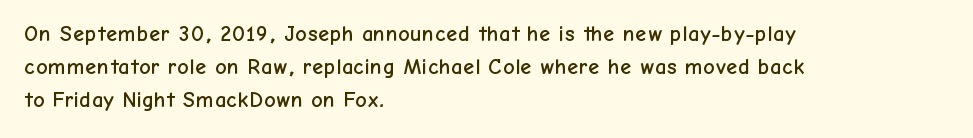
These lines keep a tight, regular rhythm from letter to letter. Vertical spacing — default. No word sits above an underline. The setting favours the left margin, as ordinary paragraphs usually do. The font's upright variant was chosen for this text.
